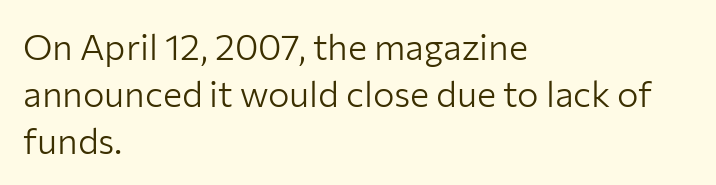
The line-height multiplier appears to be the usual default. The axis of the letterforms is exactly vertical. Honestly, there is no underline to notice here at all. The face used here is rendered with its standard letterfit.
